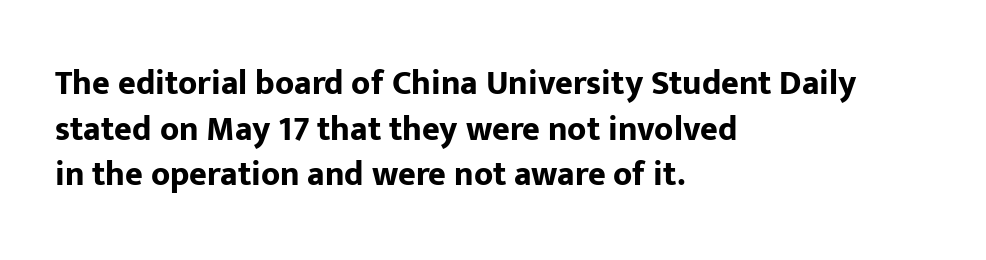
Every character sits straight up, as roman type does. The rendering uses natural spacing where letterforms have individual widths. What kind of face is this? One without serifs — a sans. How are the letters spaced? Ordinarily, with no added tracking. Whoever set this chose a conventional vertical rhythm.
